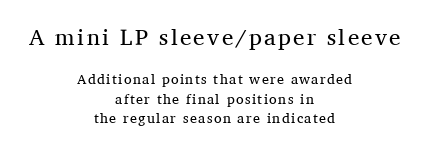
{"italic": "no", "bold": "no", "underline": "no", "align": "center", "line_spacing": "normal", "line_spacing_ratio": 1.39, "larger_block": "first", "size_ratio": 1.64, "glyph_px": 23}
